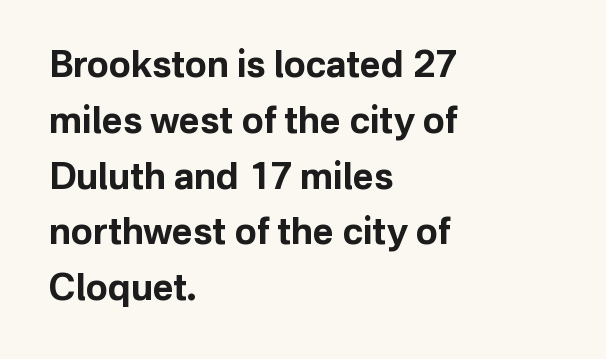
Decoration check: the copy has no underline. Ascenders rise straight up at ninety degrees. The text was rendered using a sans face with plain stroke endings. Each line starts at the same left margin while the right side varies.
